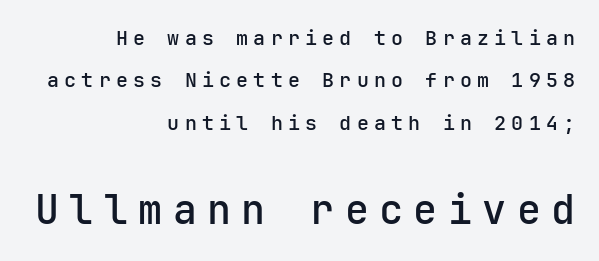
{"serif": "no", "italic": "no", "bold": "semi", "weight": "semibold", "width": "normal", "stroke_contrast": "low", "x_height": "medium", "underline": "no", "align": "right", "line_spacing": "loose", "line_spacing_ratio": 2.12, "letter_spacing": "wide", "letter_spacing_em": 0.26, "larger_block": "second", "size_ratio": 2.0, "glyph_px": 40}
